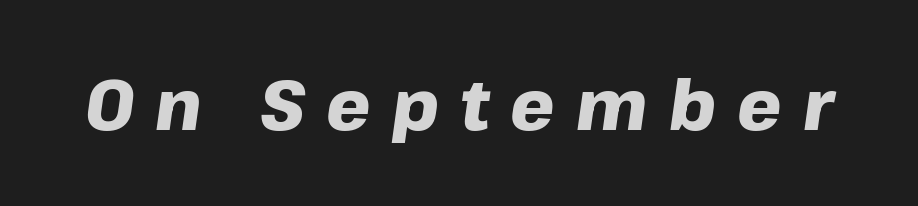
Q: Is the text bold? A: Yes.
Q: Is the text italic (slanted)? A: Yes, it leans right by about 8 degrees.
Q: Is the text underlined? A: No.
Q: Is the spacing between letters normal or unusually wide? A: Unusually wide.
Q: Width (condensed, normal, or wide)? A: Normal.
Q: Stroke contrast? A: Low.
Q: x-height? A: Medium.
Q: Monospaced? A: No.
